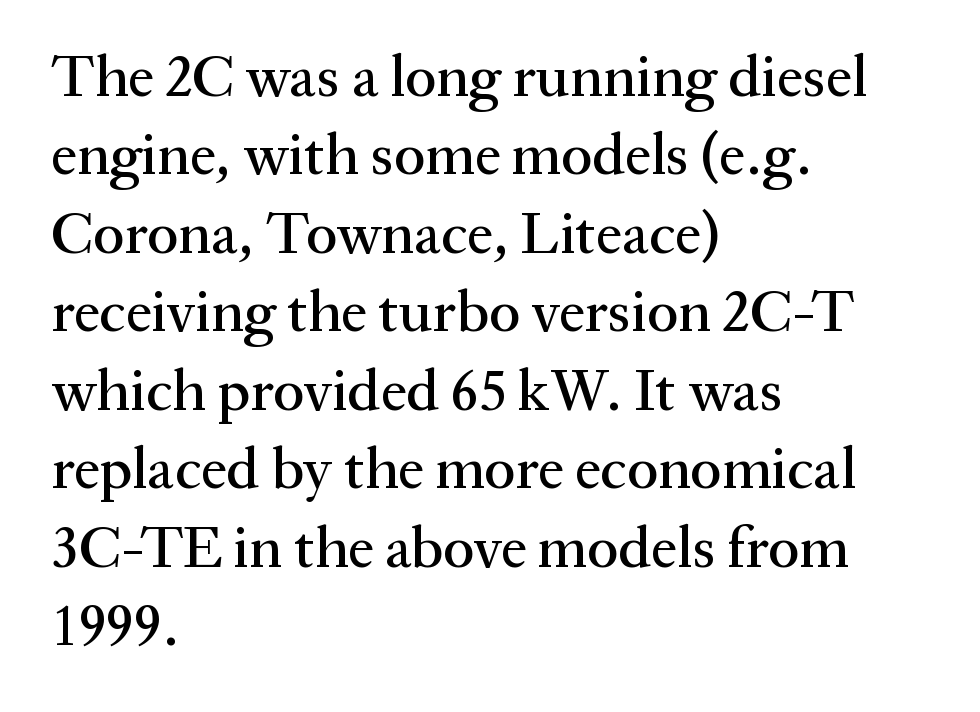
The image shows 59 px serif type, upright; set left-aligned, normal line spacing (1.33x), normal letter spacing, not underlined; medium stroke contrast and a medium x-height.
